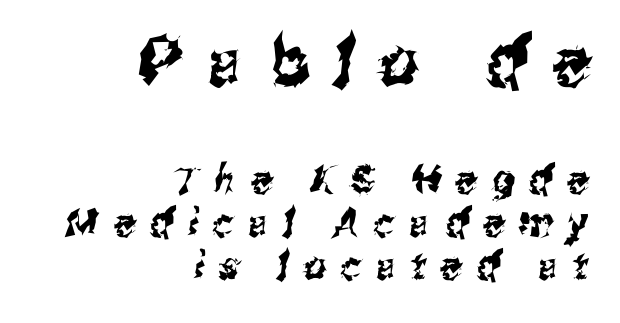
Is this a sans? Yes — the strokes have no serifs. Closely set lines give the paragraph a compact silhouette. The zone under the glyphs is completely vacant. Character size in the leading block exceeds that of the trailing block.
